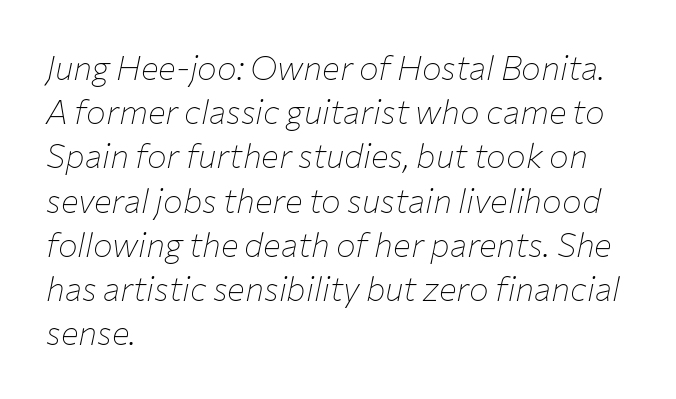
Q: Is the text bold? A: No.
Q: Is the text italic (slanted)? A: Yes, it leans right by about 12 degrees.
Q: Is the text underlined? A: No.
Q: How is the paragraph aligned? A: Left-aligned.
Q: Is the spacing between letters normal or unusually wide? A: Normal.
Q: Is the spacing between lines tight, normal or loose? A: Normal.
Q: Width (condensed, normal, or wide)? A: Normal.
Q: Stroke contrast? A: Low.
Q: x-height? A: Medium.
Q: Monospaced? A: No.
